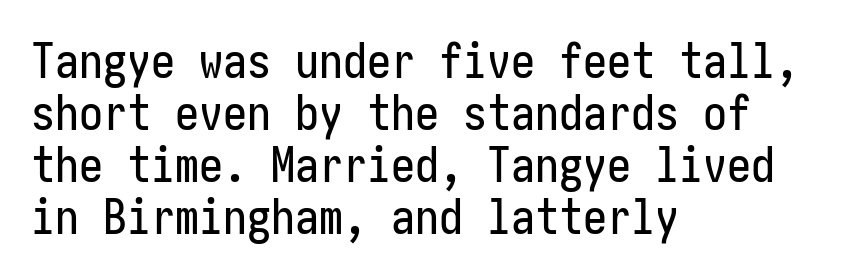
The image shows 48 px condensed sans-serif type, upright; set left-aligned, tight line spacing (1.08x), normal letter spacing, not underlined; low stroke contrast and a medium x-height.
